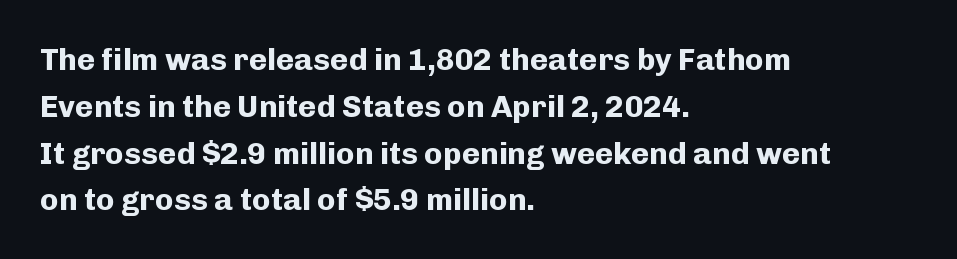
Q: Is the text bold? A: Yes.
Q: Is the text italic (slanted)? A: No, it is upright.
Q: Is the typeface a serif or a sans-serif typeface? A: Sans-serif.
Q: Is the text underlined? A: No.
Q: How is the paragraph aligned? A: Left-aligned.
Q: Is the spacing between letters normal or unusually wide? A: Normal.
Q: Is the spacing between lines tight, normal or loose? A: Normal.
Q: Width (condensed, normal, or wide)? A: Normal.
Q: Stroke contrast? A: Low.
Q: x-height? A: Medium.
Q: Monospaced? A: No.
